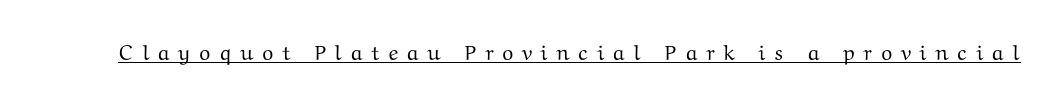
Posture: straight, roman, zero tilt. The words here are underlined. Observe the wide spacing: letters keep a clear distance from each other.
